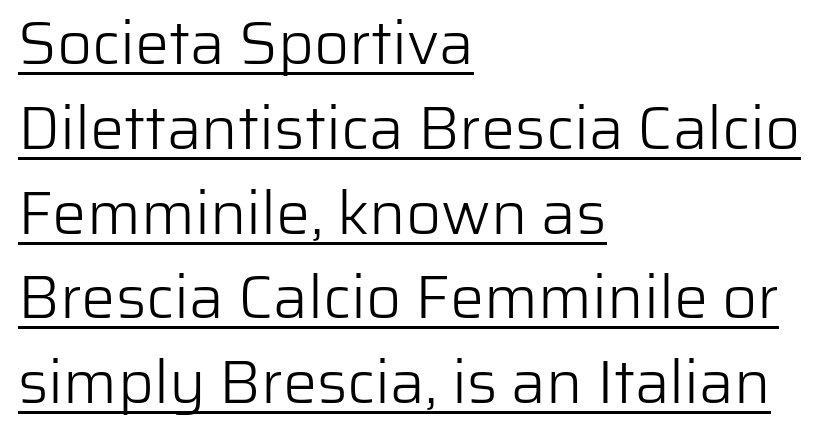
{"serif": "no", "italic": "no", "bold": "no", "weight": "light", "width": "normal", "stroke_contrast": "low", "x_height": "medium", "monospaced": "no", "underline": "yes", "align": "left", "line_spacing": "normal", "line_spacing_ratio": 1.39, "letter_spacing": "normal", "letter_spacing_em": 0.0, "glyph_px": 61}
